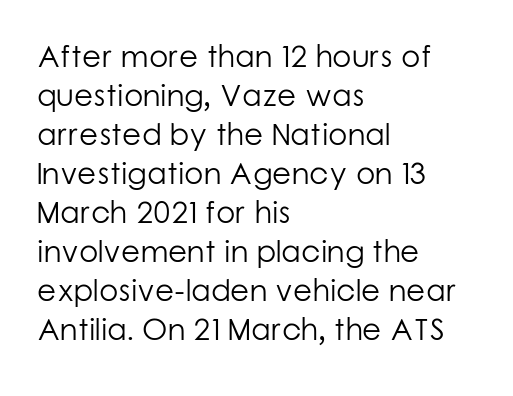
{"serif": "no", "italic": "no", "bold": "no", "weight": "light", "width": "normal", "stroke_contrast": "low", "x_height": "medium", "monospaced": "no", "underline": "no", "align": "left", "line_spacing": "normal", "line_spacing_ratio": 1.26, "letter_spacing": "normal", "letter_spacing_em": 0.0, "glyph_px": 31}
